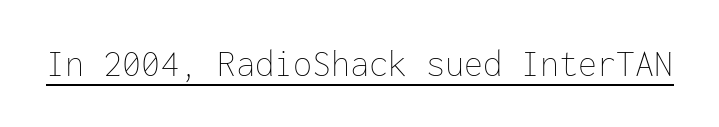
Q: Is the text bold? A: No.
Q: Is the text italic (slanted)? A: No, it is upright.
Q: Is the text underlined? A: Yes.
Q: Is the spacing between letters normal or unusually wide? A: Normal.
Q: Width (condensed, normal, or wide)? A: Normal.
Q: Stroke contrast? A: Low.
Q: x-height? A: Medium.
Q: Monospaced? A: Yes.
